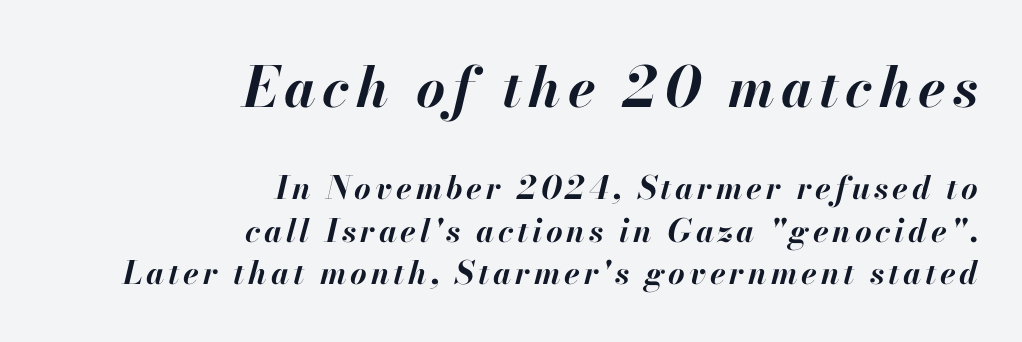
The image shows 56 px bold type, italic (leaning right); set right-aligned, normal line spacing (1.33x), not underlined; the first (top) block is 1.75x larger; high stroke contrast and a small x-height.
